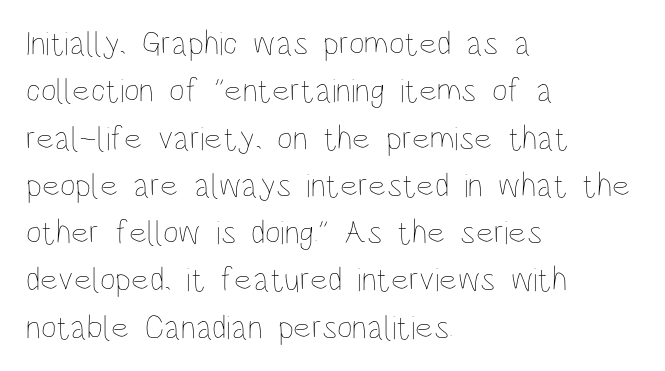
Q: Is the text bold? A: No.
Q: Is the text italic (slanted)? A: No, it is upright.
Q: Is the text underlined? A: No.
Q: How is the paragraph aligned? A: Left-aligned.
Q: Is the spacing between letters normal or unusually wide? A: Normal.
Q: Is the spacing between lines tight, normal or loose? A: Normal.
Q: Width (condensed, normal, or wide)? A: Condensed.
Q: Stroke contrast? A: Low.
Q: x-height? A: Large.
Q: Monospaced? A: No.
